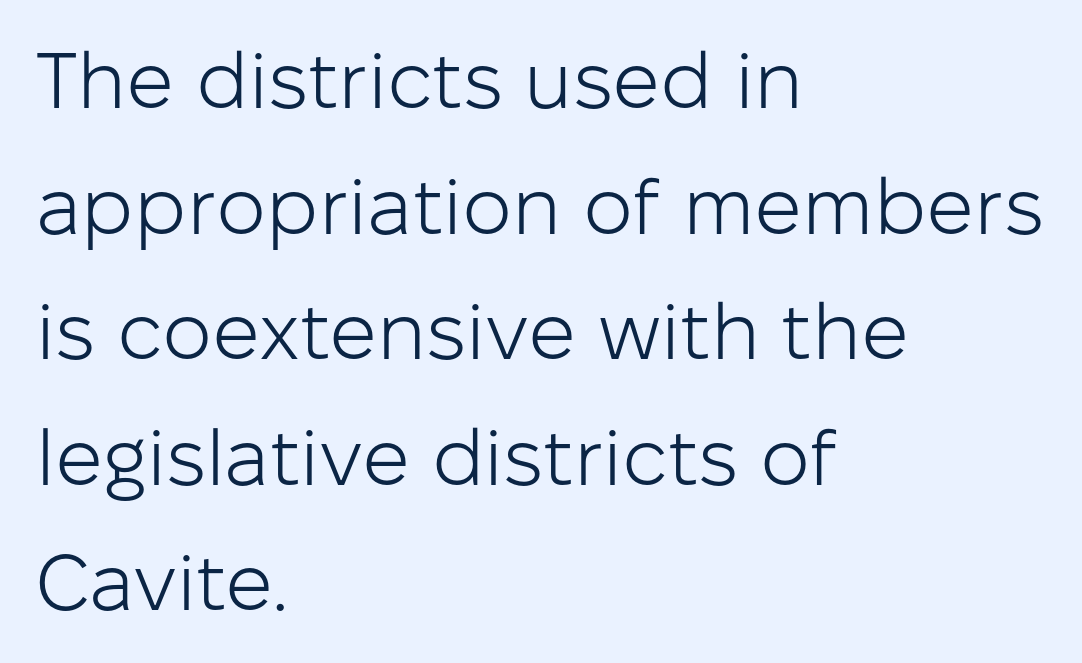
The line texture is even and compact thanks to regular tracking. Each stroke keeps to a modest, everyday thickness or less. The letters stand straight up with perfectly vertical stems. In terms of leading, this rendering sits right in the middle.
